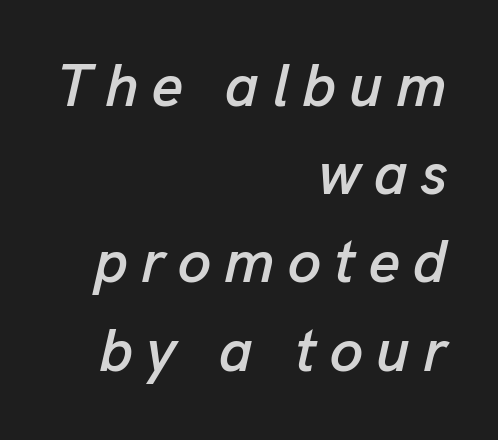
Q: Is the text italic (slanted)? A: Yes, it leans right by about 13 degrees.
Q: Is the text underlined? A: No.
Q: How is the paragraph aligned? A: Right-aligned.
Q: Is the spacing between letters normal or unusually wide? A: Unusually wide.
Q: Is the spacing between lines tight, normal or loose? A: Normal.
Q: Width (condensed, normal, or wide)? A: Normal.
Q: Stroke contrast? A: Low.
Q: x-height? A: Medium.
Q: Monospaced? A: No.
